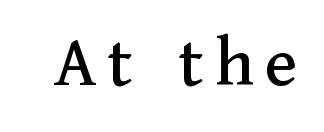
The image shows 73 px serif type, upright; set not underlined; medium stroke contrast and a medium x-height.
